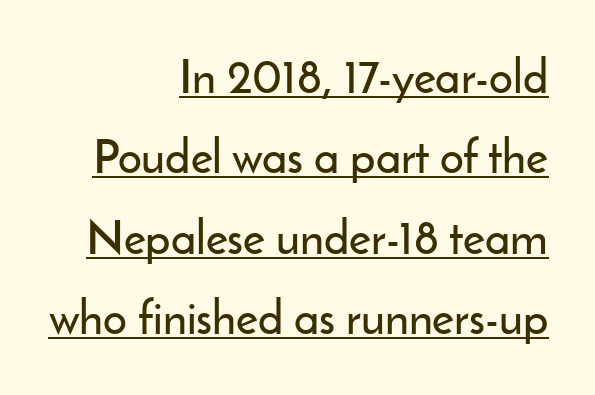
The image shows 47 px sans-serif type, upright; set right-aligned, line spacing 1.71x, normal letter spacing, underlined; low stroke contrast and a small x-height.
